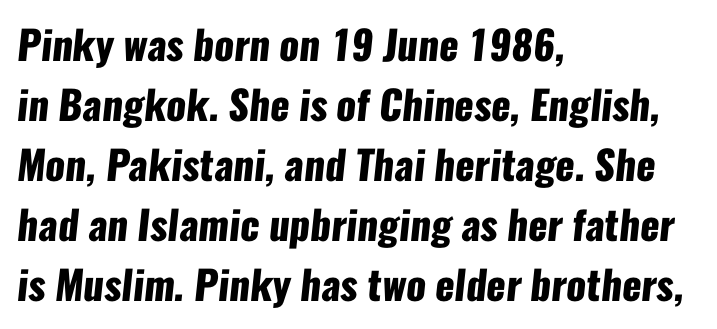
The image shows 40 px heavy, condensed sans-serif type; set left-aligned, normal line spacing (1.5x), normal letter spacing, not underlined; low stroke contrast and a medium x-height.
